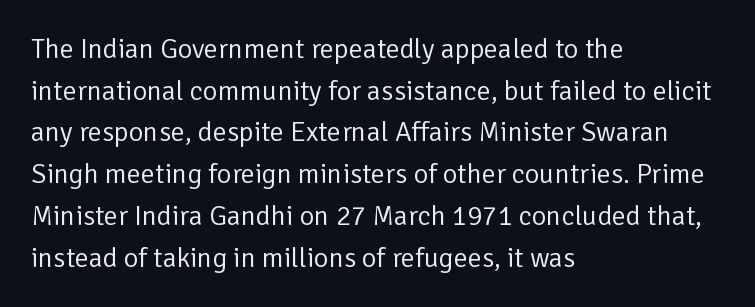
{"serif": "no", "italic": "no", "bold": "no", "weight": "regular", "width": "normal", "stroke_contrast": "low", "x_height": "medium", "monospaced": "no", "underline": "no", "align": "left", "line_spacing": "normal", "line_spacing_ratio": 1.49, "letter_spacing": "normal", "letter_spacing_em": 0.0, "glyph_px": 28}
